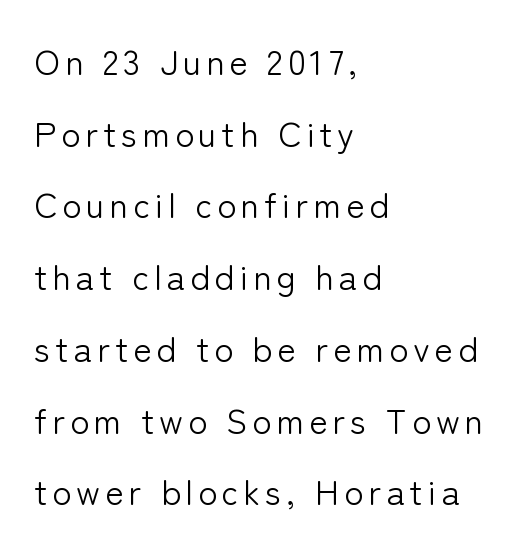
The image shows 35 px light sans-serif type, upright; set left-aligned, loose line spacing (2.05x), not underlined; low stroke contrast and a medium x-height.
